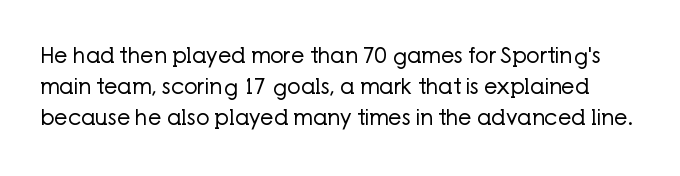
Q: Is the text bold? A: No.
Q: Is the text italic (slanted)? A: No, it is upright.
Q: Is the text underlined? A: No.
Q: Is the spacing between letters normal or unusually wide? A: Normal.
Q: Is the spacing between lines tight, normal or loose? A: Normal.
